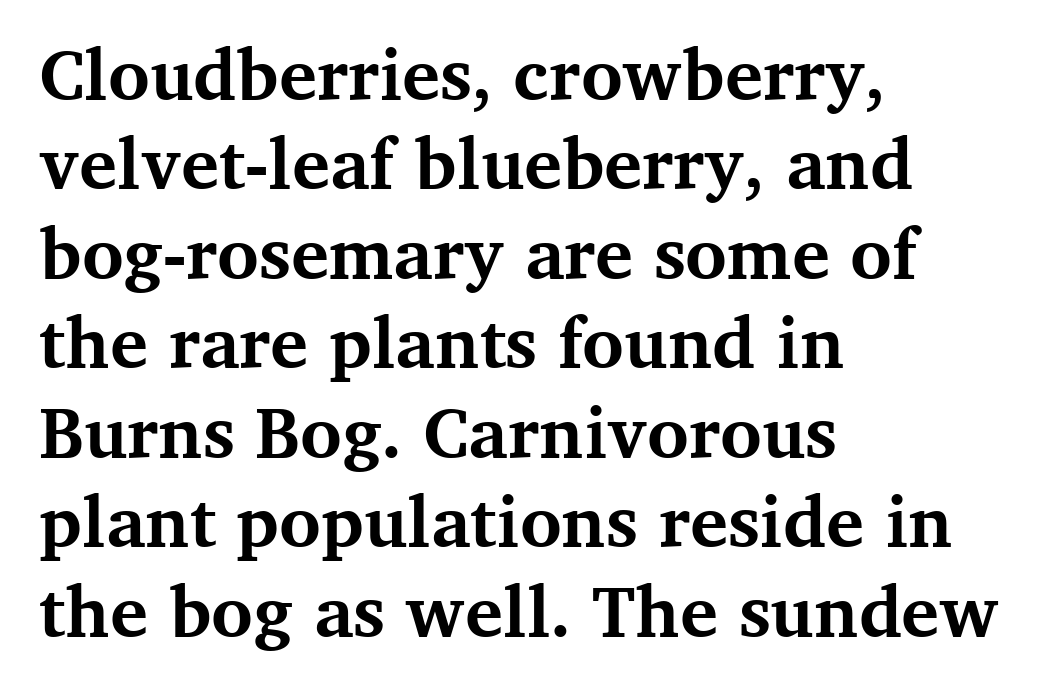
Q: Is the text bold? A: Yes.
Q: Is the text italic (slanted)? A: No, it is upright.
Q: Is the typeface a serif or a sans-serif typeface? A: Serif.
Q: Is the text underlined? A: No.
Q: How is the paragraph aligned? A: Left-aligned.
Q: Is the spacing between letters normal or unusually wide? A: Normal.
Q: Is the spacing between lines tight, normal or loose? A: Normal.
Q: Width (condensed, normal, or wide)? A: Normal.
Q: Stroke contrast? A: Medium.
Q: x-height? A: Medium.
Q: Monospaced? A: No.
